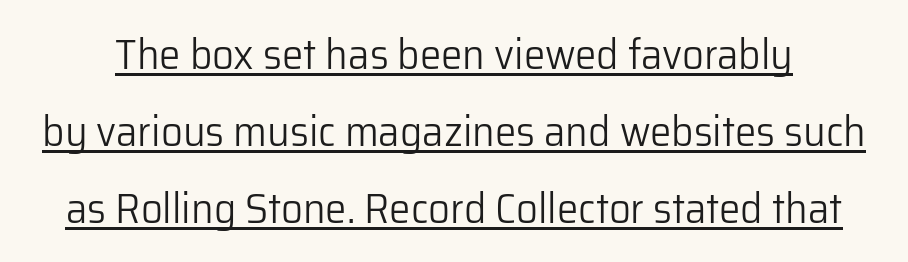
The image shows 43 px light sans-serif type, upright; set line spacing 1.79x, normal letter spacing, underlined; low stroke contrast and a medium x-height.
